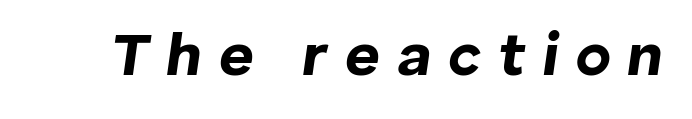
The image shows 60 px bold type, italic (leaning right); set unusually wide letter spacing (+0.28 em), not underlined; low stroke contrast and a medium x-height.
